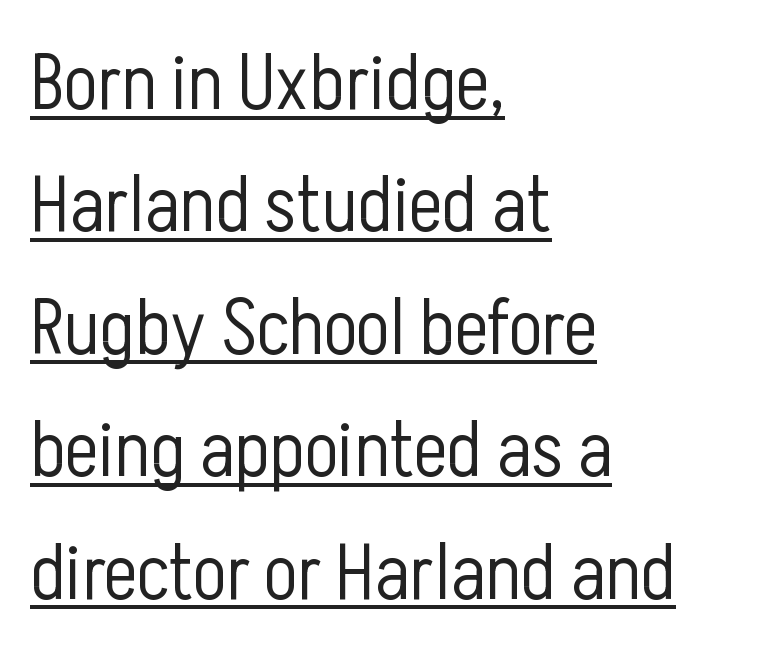
Q: Is the text bold? A: No.
Q: Is the text italic (slanted)? A: No, it is upright.
Q: Is the typeface a serif or a sans-serif typeface? A: Sans-serif.
Q: Is the text underlined? A: Yes.
Q: How is the paragraph aligned? A: Left-aligned.
Q: Is the spacing between letters normal or unusually wide? A: Normal.
Q: Is the spacing between lines tight, normal or loose? A: Normal.
Q: Width (condensed, normal, or wide)? A: Condensed.
Q: Stroke contrast? A: Low.
Q: x-height? A: Medium.
Q: Monospaced? A: No.
